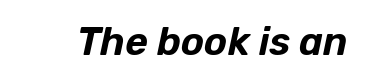
Q: Is the text italic (slanted)? A: Yes, it leans right by about 12 degrees.
Q: Is the text underlined? A: No.
Q: Is the spacing between letters normal or unusually wide? A: Normal.
Q: Width (condensed, normal, or wide)? A: Normal.
Q: Stroke contrast? A: Low.
Q: x-height? A: Medium.
Q: Monospaced? A: No.
